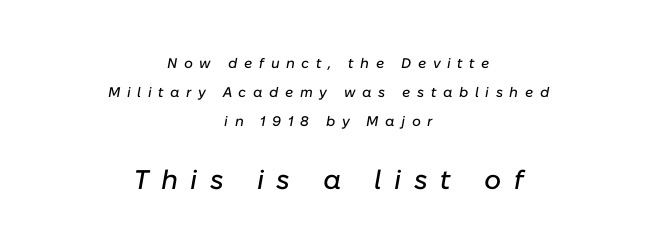
Q: Is the text italic (slanted)? A: Yes, it leans right by about 10 degrees.
Q: Is the text underlined? A: No.
Q: How is the paragraph aligned? A: Centered.
Q: Is the spacing between letters normal or unusually wide? A: Unusually wide.
Q: Is the spacing between lines tight, normal or loose? A: Loose.
Q: Which block of text is set in a larger size, the first (top) or the second (bottom)? A: The second (bottom) one.
